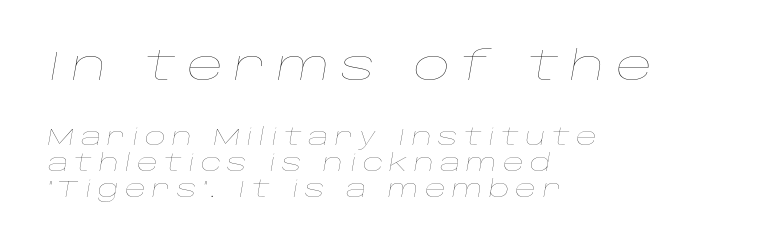
On a weight scale, this lands at 450 or below. Underlining? Definitely not there. A student would notice the top passage is typeset larger than what follows. Cramped leading. Would a proofreader flag this as italicized? Yes. This sample is left-justified, so line endings fall wherever the words run out.
